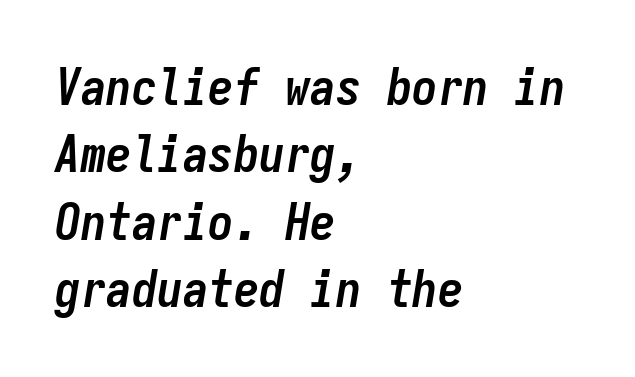
Q: Is the text bold? A: Yes.
Q: Is the text italic (slanted)? A: Yes, it leans right by about 9 degrees.
Q: Is the text underlined? A: No.
Q: How is the paragraph aligned? A: Left-aligned.
Q: Is the spacing between letters normal or unusually wide? A: Normal.
Q: Is the spacing between lines tight, normal or loose? A: Normal.
Q: Width (condensed, normal, or wide)? A: Condensed.
Q: Stroke contrast? A: Low.
Q: x-height? A: Medium.
Q: Monospaced? A: Yes.
